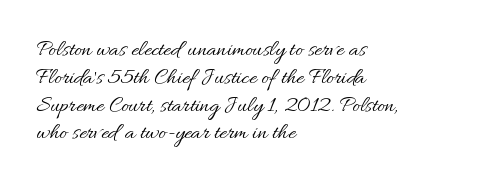
The image shows 23 px text type; set left-aligned, line spacing 1.21x, normal letter spacing, not underlined.
